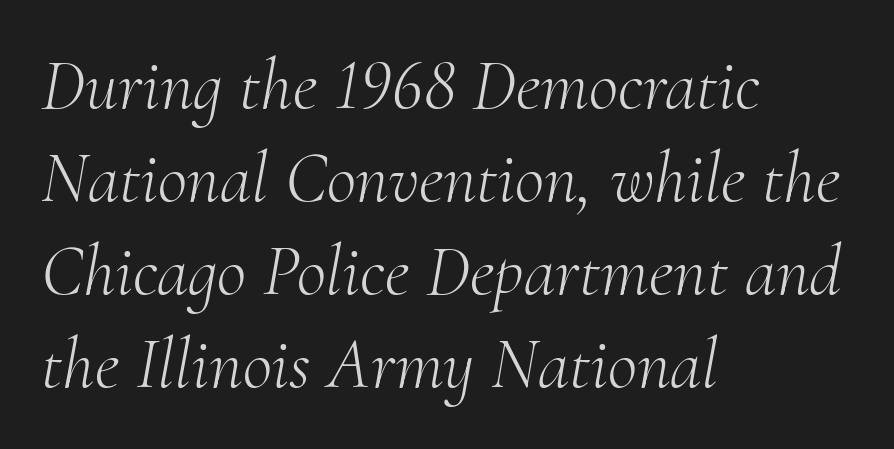
Q: Is the text bold? A: No.
Q: Is the text italic (slanted)? A: Yes, it leans right by about 10 degrees.
Q: Is the typeface a serif or a sans-serif typeface? A: Serif.
Q: Is the text underlined? A: No.
Q: How is the paragraph aligned? A: Left-aligned.
Q: Is the spacing between letters normal or unusually wide? A: Normal.
Q: Is the spacing between lines tight, normal or loose? A: Normal.
Q: Width (condensed, normal, or wide)? A: Normal.
Q: Stroke contrast? A: Medium.
Q: x-height? A: Small.
Q: Monospaced? A: No.
